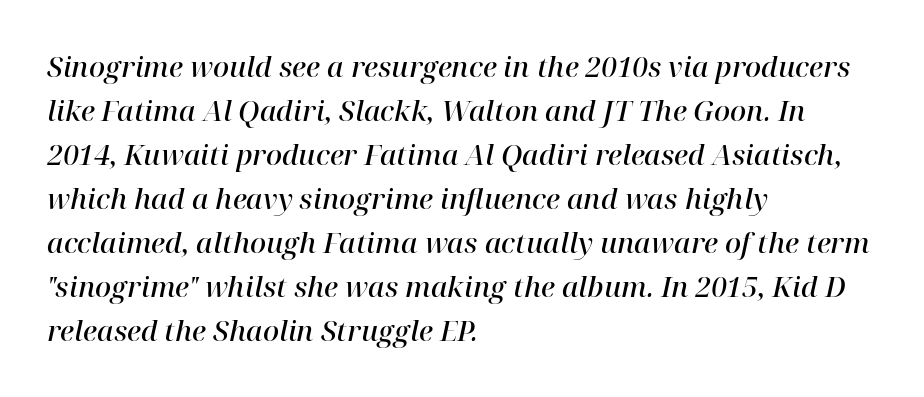
{"serif": "yes", "italic": "yes", "lean": "right", "slant_degrees": 12, "bold": "semi", "weight": "semibold", "width": "normal", "stroke_contrast": "high", "x_height": "medium", "monospaced": "no", "underline": "no", "align": "left", "line_spacing": "normal", "line_spacing_ratio": 1.57, "letter_spacing": "normal", "letter_spacing_em": 0.0, "glyph_px": 28}
